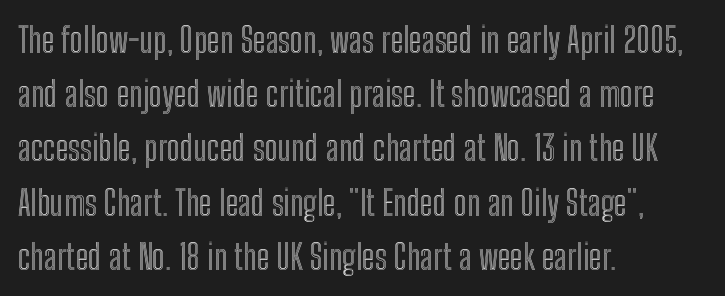
Q: Is the text italic (slanted)? A: No, it is upright.
Q: Is the text underlined? A: No.
Q: How is the paragraph aligned? A: Left-aligned.
Q: Is the spacing between letters normal or unusually wide? A: Normal.
Q: Is the spacing between lines tight, normal or loose? A: Normal.
Q: Width (condensed, normal, or wide)? A: Condensed.
Q: x-height? A: Medium.
Q: Monospaced? A: No.
